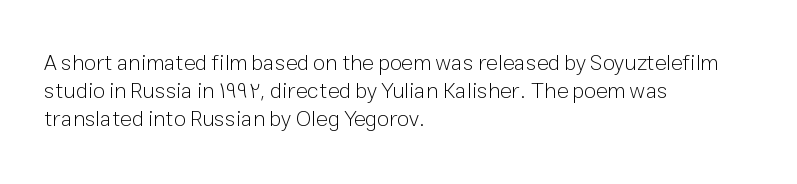
The image shows 22 px text type, upright; set left-aligned, normal line spacing (1.28x), normal letter spacing, not underlined.
